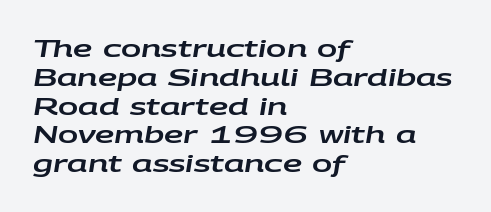
The image shows 24 px text type, italic (leaning right); set left-aligned, line spacing 1.2x, normal letter spacing, not underlined.
